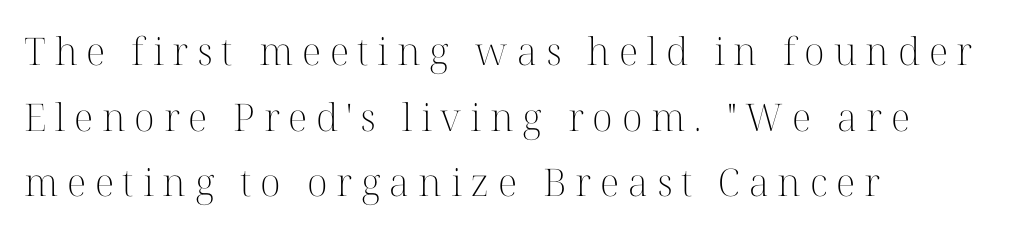
Here the glyphs are tracked loosely, breaking word shapes into spaced letters. Note the varied advance widths — an 'i' is clearly narrower than an 'm'. Is the stroke heavy? The answer is a plain regular-or-lighter. A typesetter would mark this as roman, not italic. The space beneath each line is pristine and unruled.
